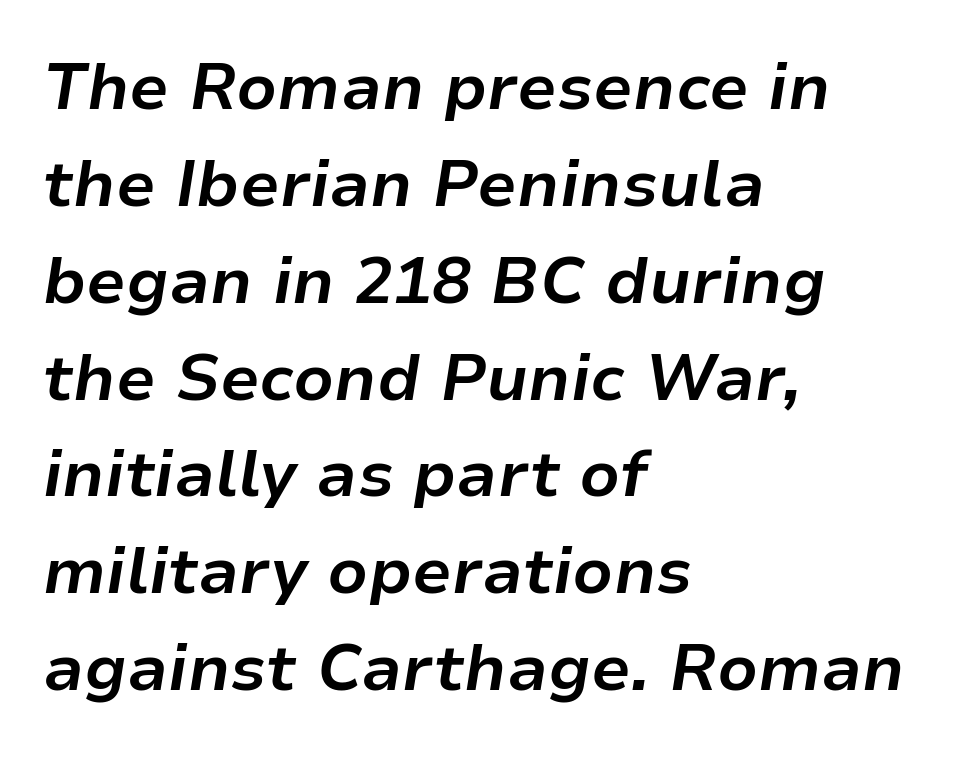
{"italic": "yes", "lean": "right", "slant_degrees": 9, "bold": "yes", "weight": "bold", "width": "normal", "stroke_contrast": "low", "x_height": "medium", "monospaced": "no", "underline": "no", "align": "left", "line_spacing": "normal", "line_spacing_ratio": 1.49, "letter_spacing": "normal", "letter_spacing_em": 0.0, "glyph_px": 65}
